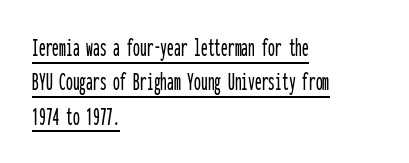
Casual observation: everything's shoved over to the left. A typesetter would call this zero additional tracking. Every stem runs plumb, perpendicular to the baseline. Compared with undecorated copy, this sample adds a rule below the words. Each new line begins a customary step beneath the previous one.
